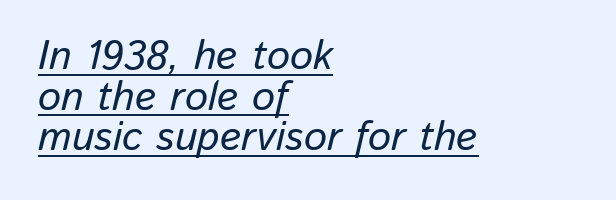
The image shows 41 px text type, italic (leaning right); set left-aligned, tight line spacing (0.99x), normal letter spacing, underlined; low stroke contrast and a medium x-height.
